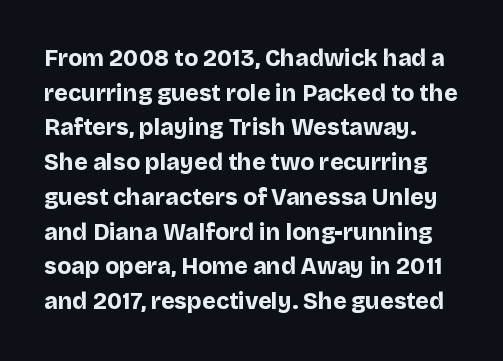
Q: Is the text bold? A: Yes.
Q: Is the text italic (slanted)? A: No, it is upright.
Q: Is the text underlined? A: No.
Q: How is the paragraph aligned? A: Left-aligned.
Q: Is the spacing between letters normal or unusually wide? A: Normal.
Q: Is the spacing between lines tight, normal or loose? A: Normal.
